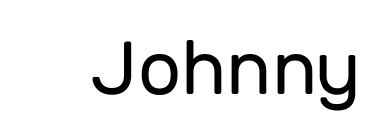
Q: Is the text bold? A: No.
Q: Is the text italic (slanted)? A: No, it is upright.
Q: Is the typeface a serif or a sans-serif typeface? A: Sans-serif.
Q: Is the text underlined? A: No.
Q: Is the spacing between letters normal or unusually wide? A: Normal.
Q: Width (condensed, normal, or wide)? A: Normal.
Q: Stroke contrast? A: Low.
Q: x-height? A: Medium.
Q: Monospaced? A: No.
